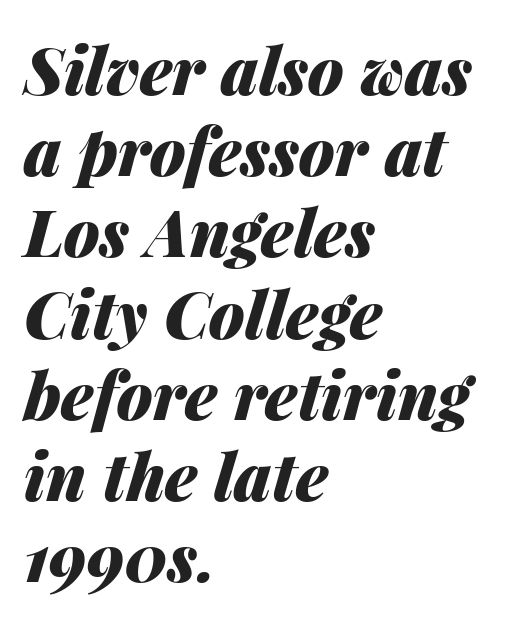
The image shows 65 px heavy type, italic (leaning right); set left-aligned, normal line spacing (1.25x), normal letter spacing, not underlined; medium stroke contrast and a medium x-height.
